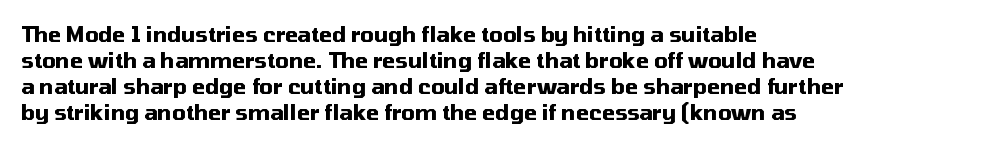
The image shows 21 px bold type, upright; set left-aligned, line spacing 1.24x, normal letter spacing, not underlined.
